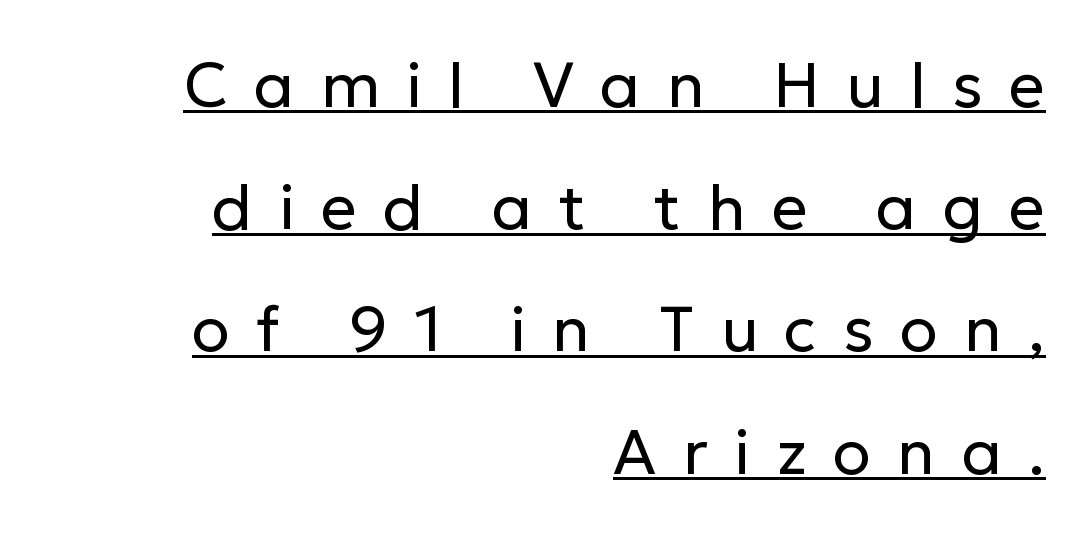
A typesetter would call this leading open, well beyond the default. Look at the tracking — it's clearly loosened, letters drifting apart. The typesetter chose a ragged-left arrangement here. You can see a thin bar hugging the bottom of the glyphs. Every character sits straight up, as roman type does. I'd call this a sans setting — the letters go barefoot.
